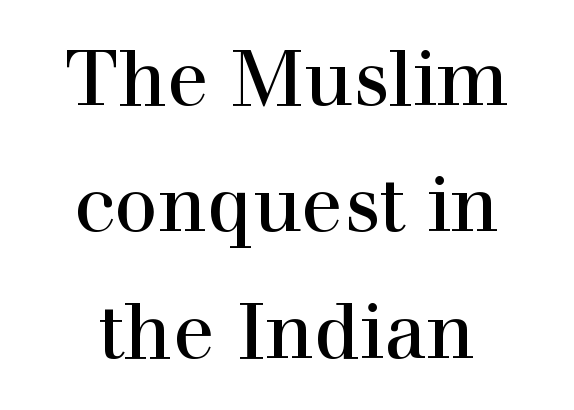
{"serif": "yes", "italic": "no", "width": "normal", "x_height": "medium", "monospaced": "no", "underline": "no", "align": "center", "line_spacing": "normal", "line_spacing_ratio": 1.64, "letter_spacing": "normal", "letter_spacing_em": 0.0, "glyph_px": 77}
